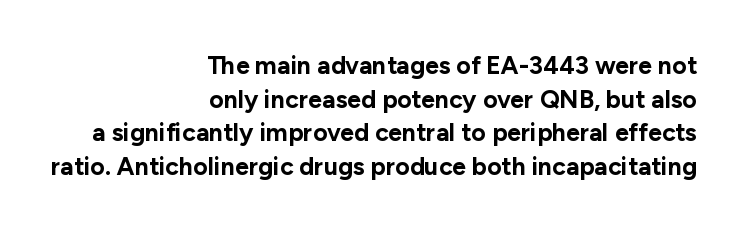
{"italic": "no", "bold": "yes", "underline": "no", "align": "right", "line_spacing": "normal", "line_spacing_ratio": 1.35, "letter_spacing": "normal", "letter_spacing_em": 0.0, "glyph_px": 25}
